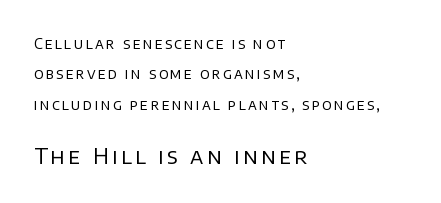
The image shows 21 px text type, upright; set left-aligned, loose line spacing (2.17x), not underlined; the second (bottom) block is 1.5x larger.
